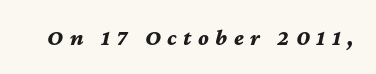
The lettering tilts uniformly, giving the passage an italic look. Loose tracking; the words dissolve into strings of separated letters. Strokes here are thick enough to call this a true bold. Quick note: underline off.
